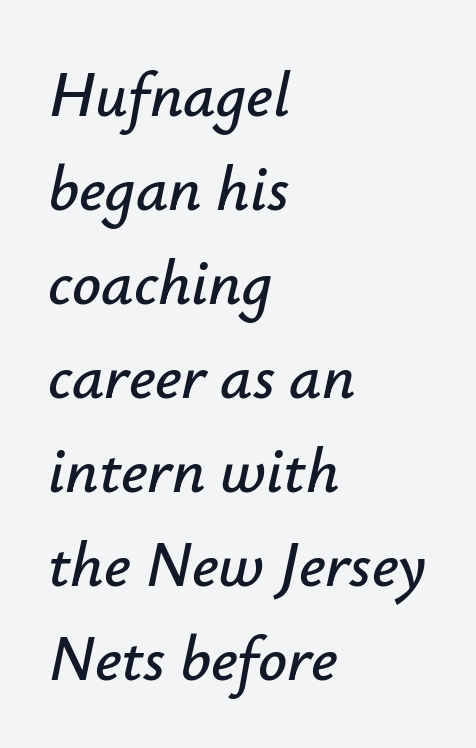
The image shows 64 px text type, italic (leaning right); set left-aligned, normal line spacing (1.47x), normal letter spacing, not underlined; low stroke contrast and a small x-height.
